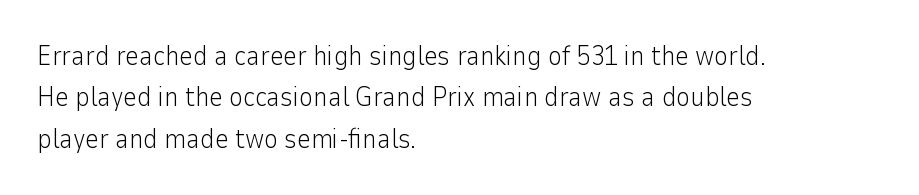
The image shows 27 px text type, upright; set left-aligned, normal line spacing (1.53x), normal letter spacing, not underlined.
